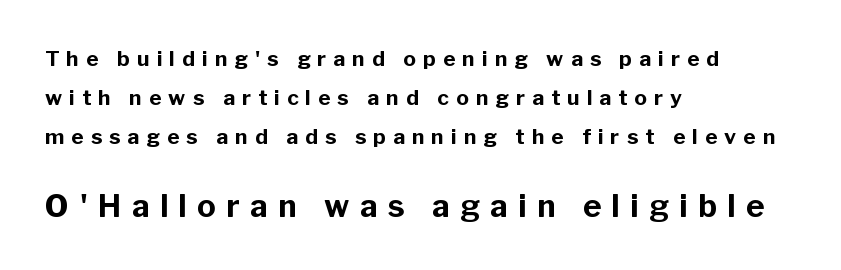
The image shows 31 px bold sans-serif type, upright; set left-aligned, line spacing 1.86x, unusually wide letter spacing (+0.34 em), not underlined; the second (bottom) block is 1.48x larger; low stroke contrast and a medium x-height.
